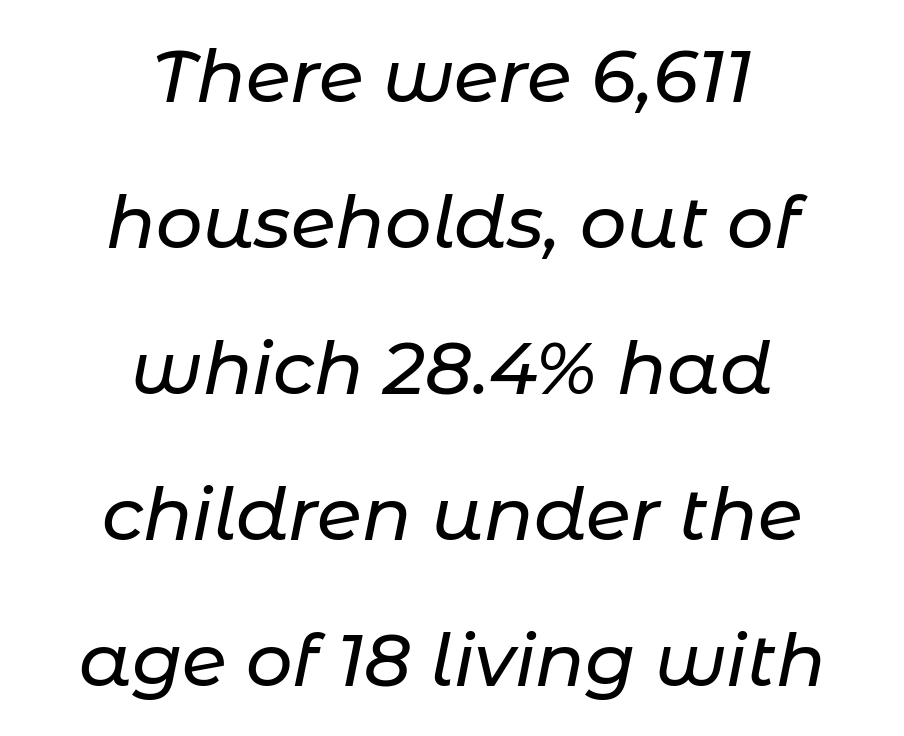
Typeset on center — no edge is straight. Note the varied advance widths — an 'i' is clearly narrower than an 'm'. The face used here has a pronounced slope to its letters. No extra tracking has been applied to these lines.
